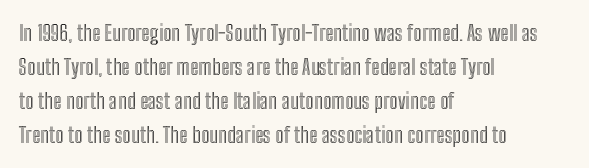
Q: Is the text italic (slanted)? A: No, it is upright.
Q: Is the text underlined? A: No.
Q: How is the paragraph aligned? A: Left-aligned.
Q: Is the spacing between letters normal or unusually wide? A: Normal.
Q: Is the spacing between lines tight, normal or loose? A: Normal.
